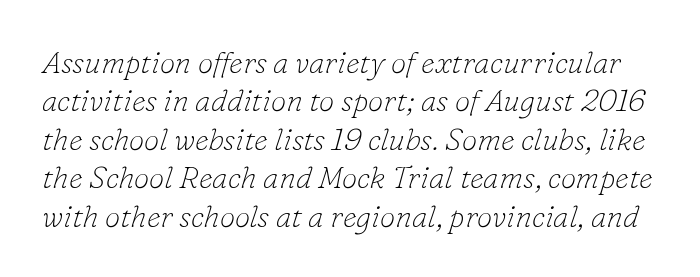
Q: Is the text bold? A: No.
Q: Is the text italic (slanted)? A: Yes, it leans right by about 16 degrees.
Q: Is the typeface a serif or a sans-serif typeface? A: Serif.
Q: Is the text underlined? A: No.
Q: Is the spacing between letters normal or unusually wide? A: Normal.
Q: Width (condensed, normal, or wide)? A: Normal.
Q: Stroke contrast? A: Low.
Q: x-height? A: Small.
Q: Monospaced? A: No.
